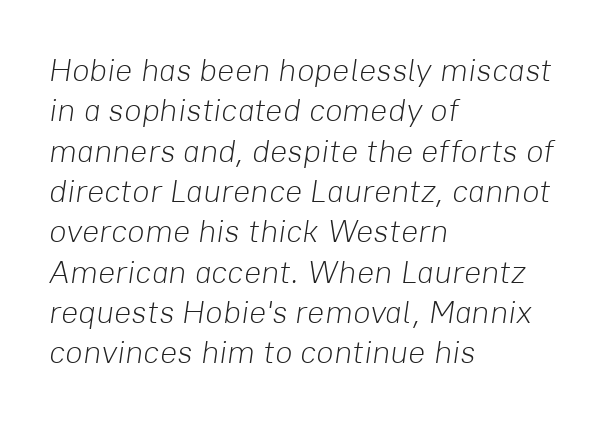
Q: Is the text bold? A: No.
Q: Is the text italic (slanted)? A: Yes, it leans right by about 8 degrees.
Q: Is the text underlined? A: No.
Q: How is the paragraph aligned? A: Left-aligned.
Q: Is the spacing between letters normal or unusually wide? A: Normal.
Q: Is the spacing between lines tight, normal or loose? A: Normal.
Q: Width (condensed, normal, or wide)? A: Normal.
Q: Stroke contrast? A: Low.
Q: x-height? A: Medium.
Q: Monospaced? A: No.
